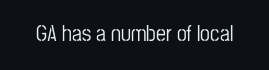
Q: Is the text italic (slanted)? A: No, it is upright.
Q: Is the text underlined? A: No.
Q: Is the spacing between letters normal or unusually wide? A: Normal.
